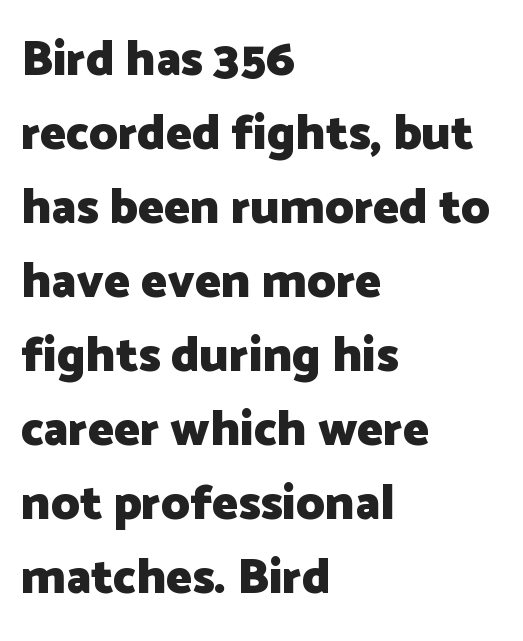
The ragged edge is on the right, which tells us the setting is flush left. A full-strength bold gives these letters their thick strokes. How are the letters spaced? Ordinarily, with no added tracking. Type style note: lacks serifs. The letters stand upright; this is a roman face.
